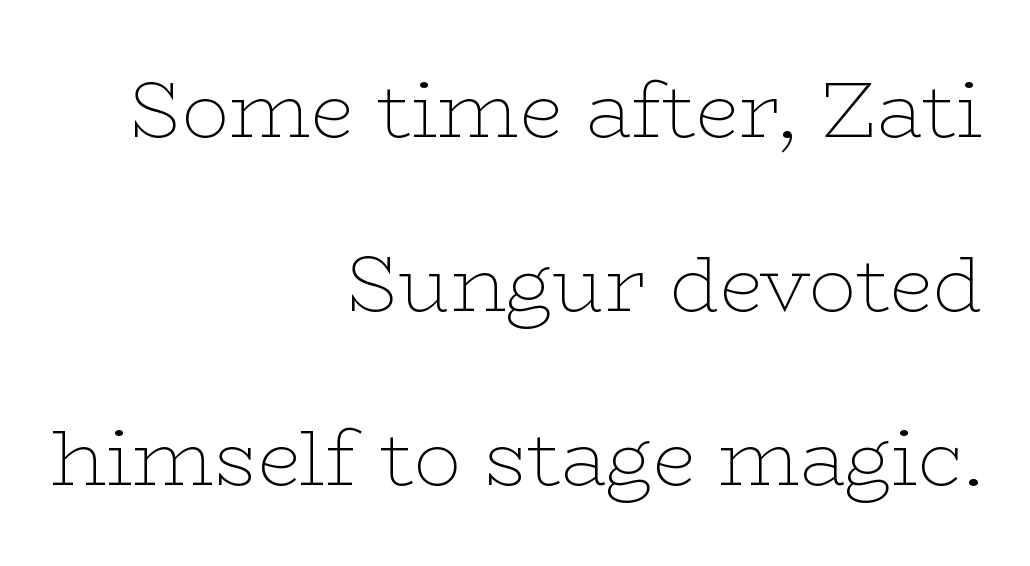
The image shows 79 px thin, wide serif type, upright; set right-aligned, loose line spacing (2.2x), normal letter spacing, not underlined; low stroke contrast and a medium x-height.
